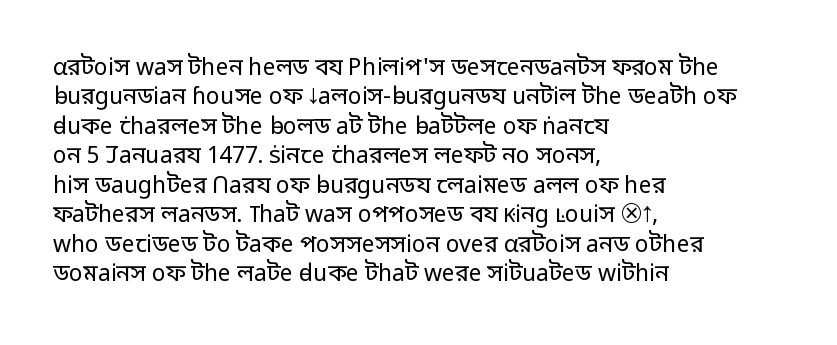
Q: Is the text bold? A: No.
Q: Is the text italic (slanted)? A: No, it is upright.
Q: Is the text underlined? A: No.
Q: How is the paragraph aligned? A: Left-aligned.
Q: Is the spacing between letters normal or unusually wide? A: Normal.
Q: Is the spacing between lines tight, normal or loose? A: Normal.
